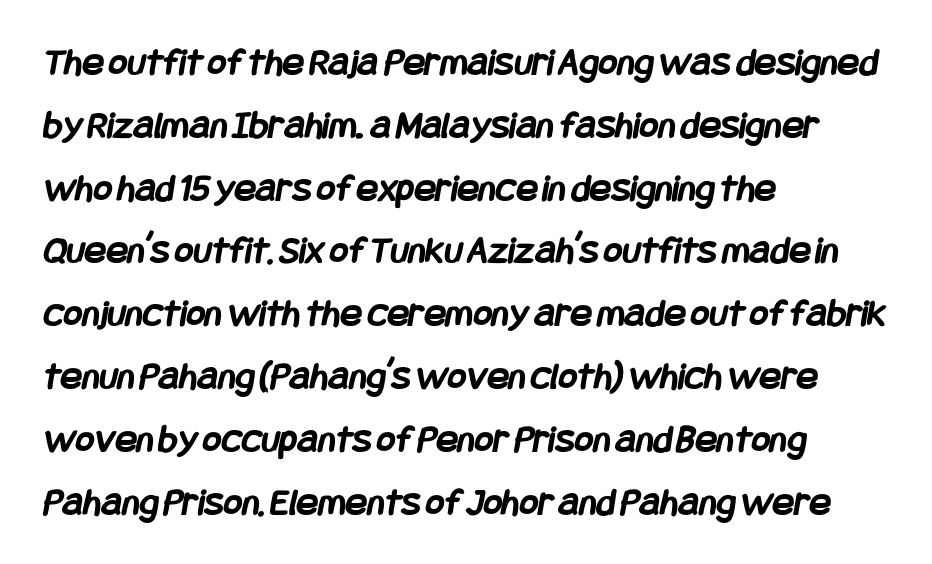
Each letter's strokes conclude bluntly, with no projecting serifs. Short and long lines alike share a common starting point at left. The baseline area is clear. A typesetter would call this zero additional tracking. The typesetting leans heavy: a genuine bold.
